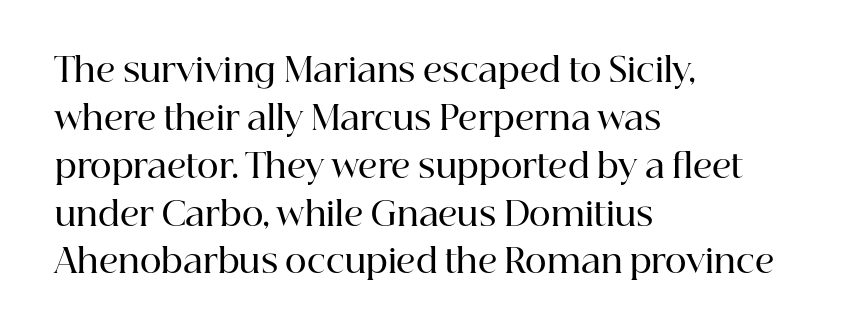
The image shows 33 px semibold serif type, upright; set left-aligned, normal line spacing (1.45x), normal letter spacing, not underlined; high stroke contrast and a medium x-height.
